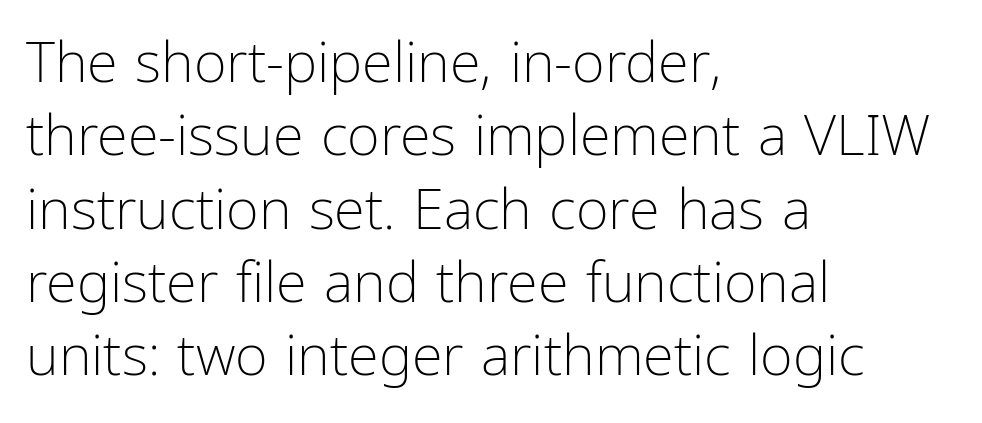
Q: Is the text bold? A: No.
Q: Is the text italic (slanted)? A: No, it is upright.
Q: Is the typeface a serif or a sans-serif typeface? A: Sans-serif.
Q: Is the text underlined? A: No.
Q: How is the paragraph aligned? A: Left-aligned.
Q: Is the spacing between letters normal or unusually wide? A: Normal.
Q: Is the spacing between lines tight, normal or loose? A: Normal.
Q: Width (condensed, normal, or wide)? A: Condensed.
Q: Stroke contrast? A: Low.
Q: x-height? A: Medium.
Q: Monospaced? A: No.
